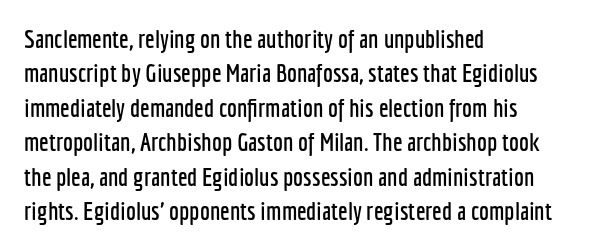
Style check: upright. All the whitespace from short lines collects on the right. Rule under the text: the space is simply empty. Leading matches the norm, producing a regular column.
